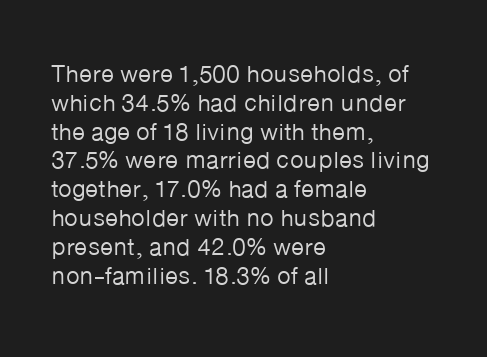
The image shows 24 px text type, upright; set left-aligned, line spacing 1.2x, normal letter spacing, not underlined.
